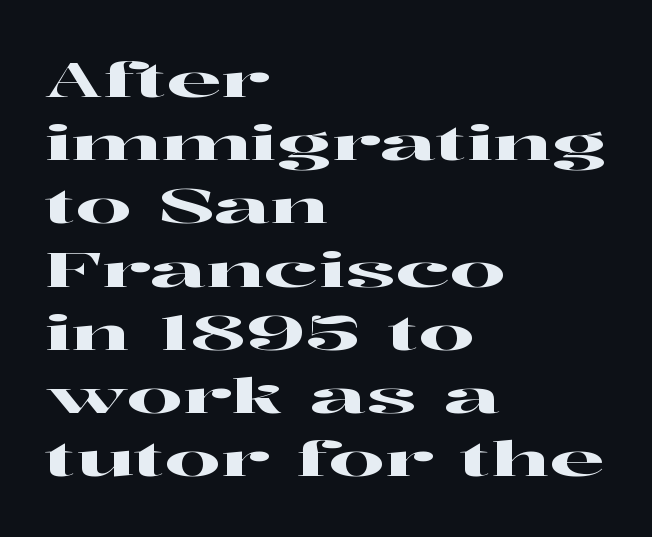
The rendering shows small feet on the letterforms — a serif design. The rendering anchors every line to the left-hand side. Notice how the stems are strictly vertical — no italics here. Type without underlining. The passage shown is typed in a proportional face where columns would drift.
